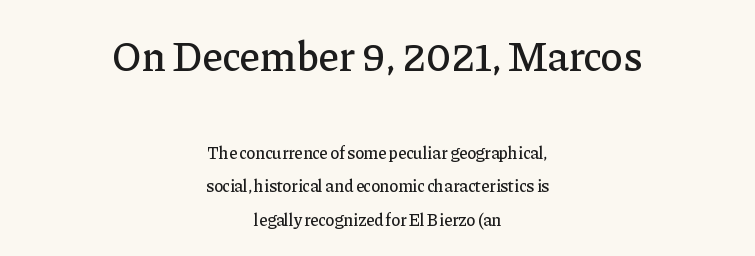
Q: Is the text italic (slanted)? A: No, it is upright.
Q: Is the typeface a serif or a sans-serif typeface? A: Serif.
Q: Is the text underlined? A: No.
Q: How is the paragraph aligned? A: Centered.
Q: Is the spacing between letters normal or unusually wide? A: Normal.
Q: Is the spacing between lines tight, normal or loose? A: Loose.
Q: Which block of text is set in a larger size, the first (top) or the second (bottom)? A: The first (top) one.
Q: Width (condensed, normal, or wide)? A: Normal.
Q: Stroke contrast? A: Low.
Q: x-height? A: Medium.
Q: Monospaced? A: No.
